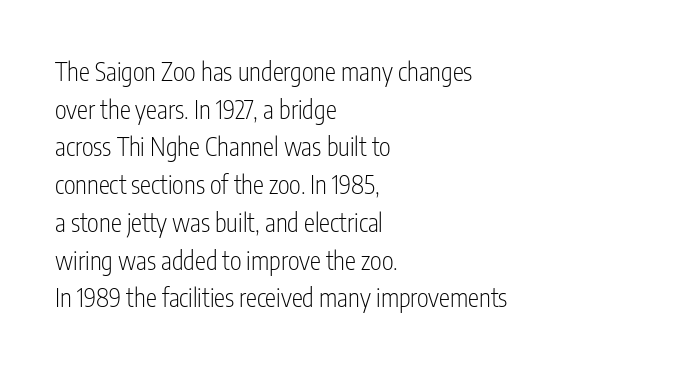
The face used here is rendered with its standard letterfit. Just letters on the line, the space beneath them empty. Caption: face not bold, strokes unweighted. Line spacing here is normal.
